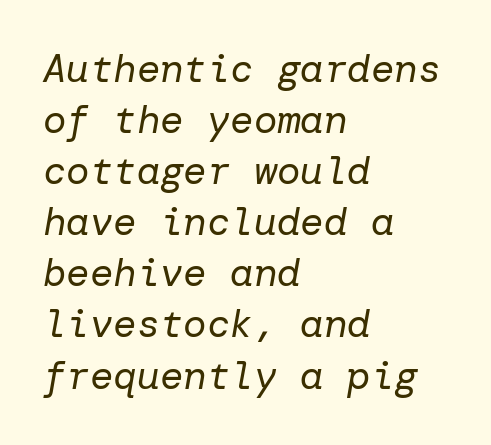
{"italic": "yes", "lean": "right", "slant_degrees": 10, "bold": "no", "weight": "regular", "width": "normal", "stroke_contrast": "low", "x_height": "medium", "underline": "no", "align": "left", "line_spacing": "normal", "line_spacing_ratio": 1.31, "letter_spacing": "normal", "letter_spacing_em": 0.0, "glyph_px": 39}
